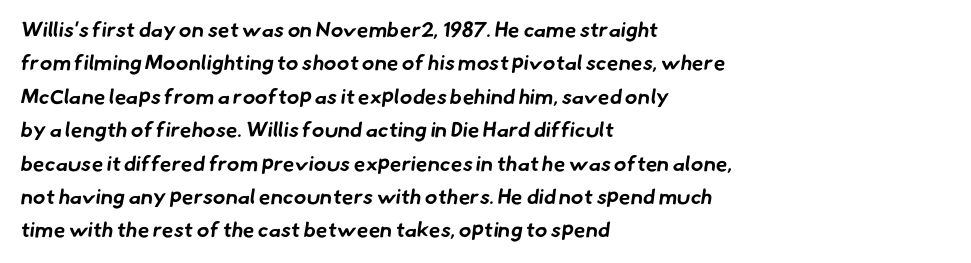
Q: Is the text bold? A: Yes.
Q: Is the text underlined? A: No.
Q: How is the paragraph aligned? A: Left-aligned.
Q: Is the spacing between letters normal or unusually wide? A: Normal.
Q: Is the spacing between lines tight, normal or loose? A: Normal.
